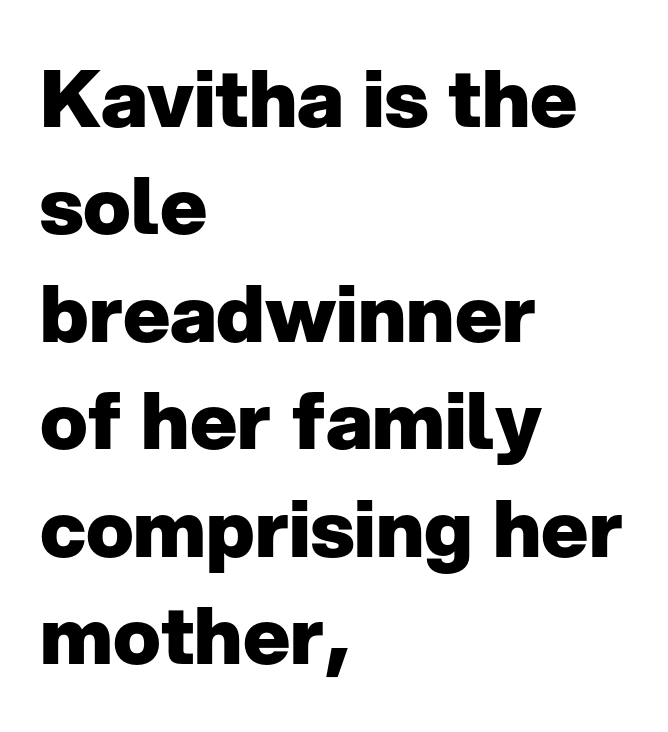
Horizontal alignment here is leftward, the default for most running prose. The letters stand straight up with perfectly vertical stems. Note the varied advance widths — an 'i' is clearly narrower than an 'm'. The block of text has a typical density, with ordinary space between rows. This rendering leaves character spacing at its baseline value. The area under the type is left untouched.
